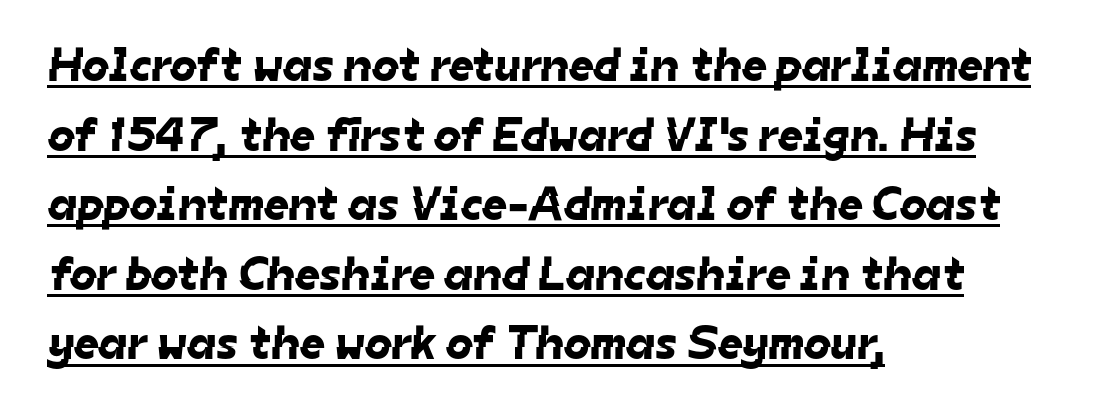
{"serif": "no", "width": "normal", "stroke_contrast": "low", "x_height": "medium", "monospaced": "no", "underline": "yes", "align": "left", "line_spacing": "normal", "line_spacing_ratio": 1.45, "letter_spacing": "normal", "letter_spacing_em": 0.0, "glyph_px": 48}
